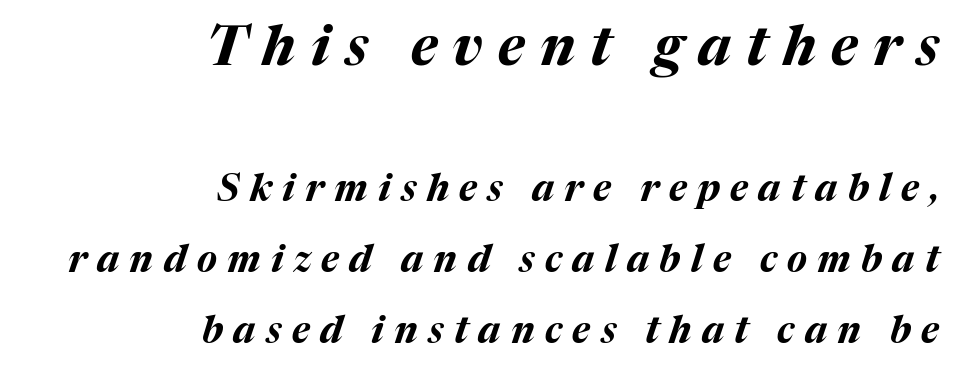
Q: Is the text bold? A: Yes.
Q: Is the text italic (slanted)? A: Yes, it leans right by about 17 degrees.
Q: Is the text underlined? A: No.
Q: How is the paragraph aligned? A: Right-aligned.
Q: Is the spacing between letters normal or unusually wide? A: Unusually wide.
Q: Is the spacing between lines tight, normal or loose? A: Loose.
Q: Which block of text is set in a larger size, the first (top) or the second (bottom)? A: The first (top) one.
Q: Width (condensed, normal, or wide)? A: Normal.
Q: Stroke contrast? A: Medium.
Q: x-height? A: Medium.
Q: Monospaced? A: No.
